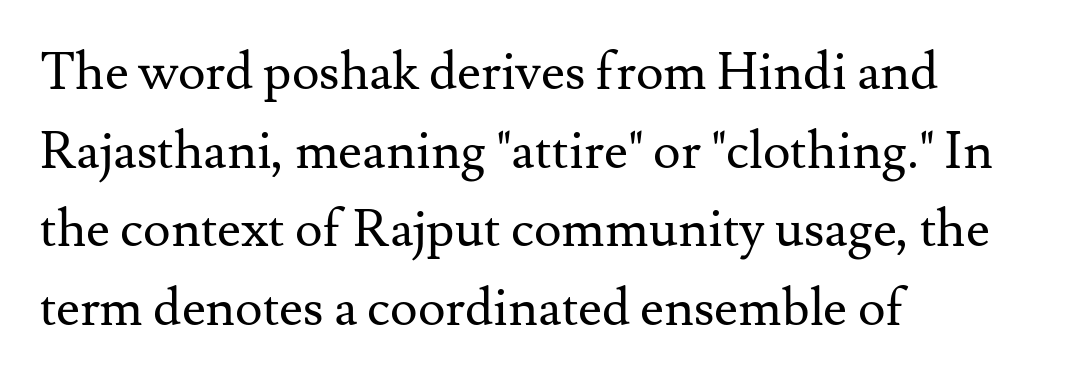
Proportional: the letters do not fall into vertical columns. Each stroke keeps to a modest, everyday thickness or less. The passage is arranged the way most books set body copy — flush left. Students, note that the glyphs here touch the page at normal intervals. Ordinary non-slanted type is in use.
